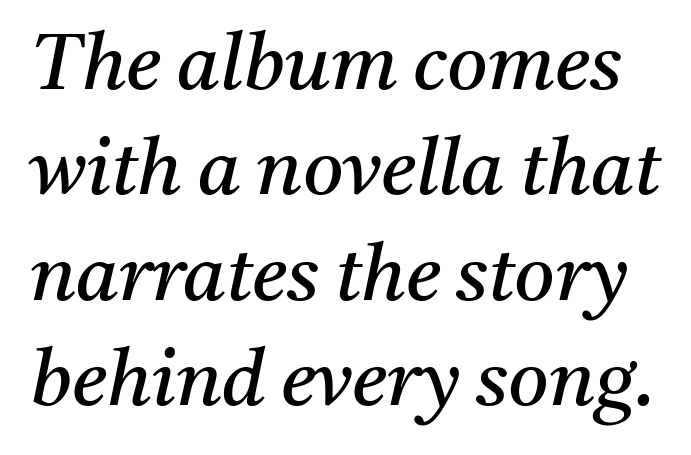
What kind of face is this? One with serifs. Letters rest on an invisible, unmarked baseline. Summary of vertical rhythm: regular, with standard interline spacing. Varying glyph widths throughout — classic text-font behaviour. Observe the lean: these are italic letterforms. The characters are drawn with everyday or finer stroke widths.
